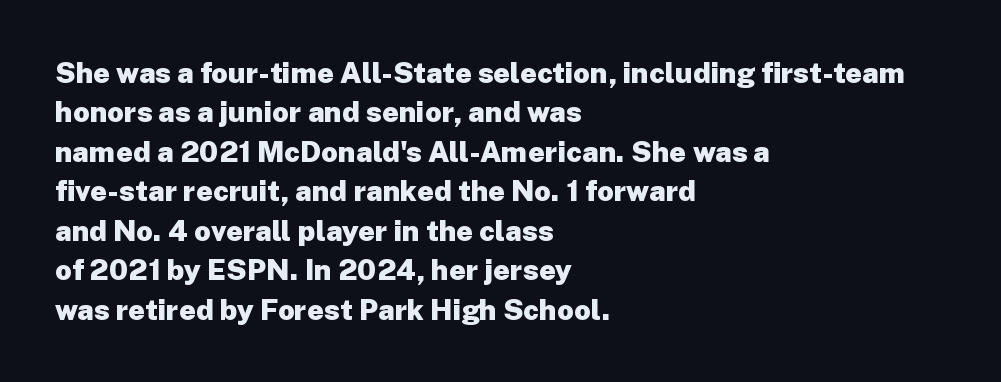
The image shows 29 px heavy sans-serif type, upright; set left-aligned, normal line spacing (1.36x), normal letter spacing, not underlined; low stroke contrast and a medium x-height.
